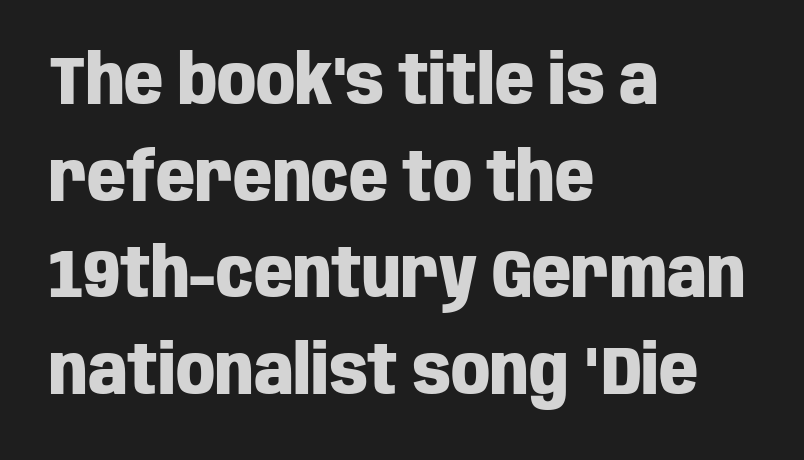
Q: Is the text bold? A: Yes.
Q: Is the text italic (slanted)? A: No, it is upright.
Q: Is the typeface a serif or a sans-serif typeface? A: Sans-serif.
Q: Is the text underlined? A: No.
Q: How is the paragraph aligned? A: Left-aligned.
Q: Is the spacing between letters normal or unusually wide? A: Normal.
Q: Is the spacing between lines tight, normal or loose? A: Normal.
Q: Width (condensed, normal, or wide)? A: Condensed.
Q: Stroke contrast? A: Low.
Q: x-height? A: Large.
Q: Monospaced? A: No.
